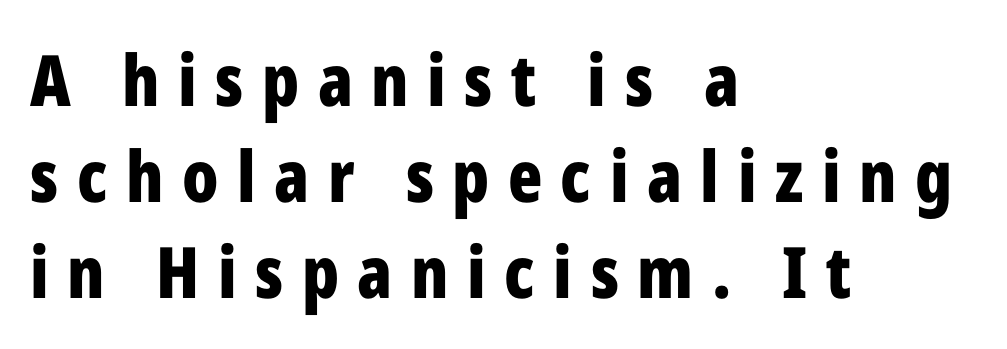
Chunky letters — that's bold for sure. The specimen reads as upright at a glance. Caption: expanded tracking, letters set apart. Line beginnings align vertically; line endings do not. The rendering uses natural spacing where letterforms have individual widths.
